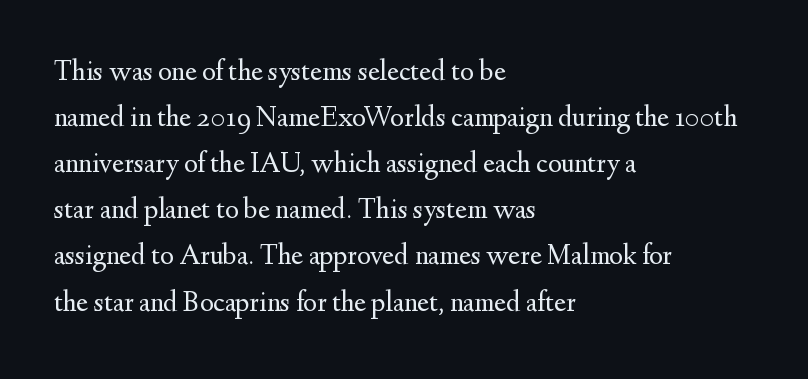
{"serif": "yes", "italic": "no", "bold": "no", "weight": "regular", "width": "normal", "stroke_contrast": "medium", "x_height": "small", "monospaced": "no", "underline": "no", "align": "left", "line_spacing": "normal", "line_spacing_ratio": 1.59, "letter_spacing": "normal", "letter_spacing_em": 0.0, "glyph_px": 29}
